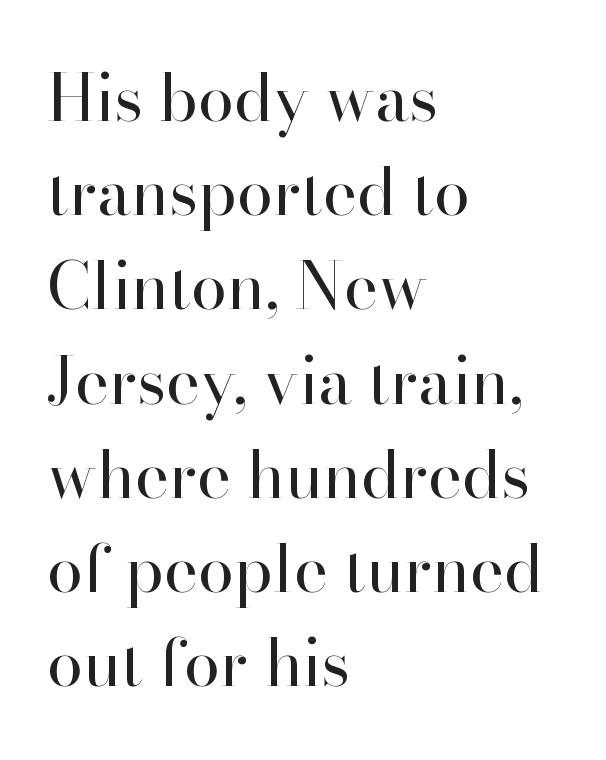
This rendering uses left alignment, leaving the right contour irregular. Each word holds together tightly as a unit, with standard inter-letter gaps. Note the varied advance widths — an 'i' is clearly narrower than an 'm'. The weight tops out at a normal text grade.
